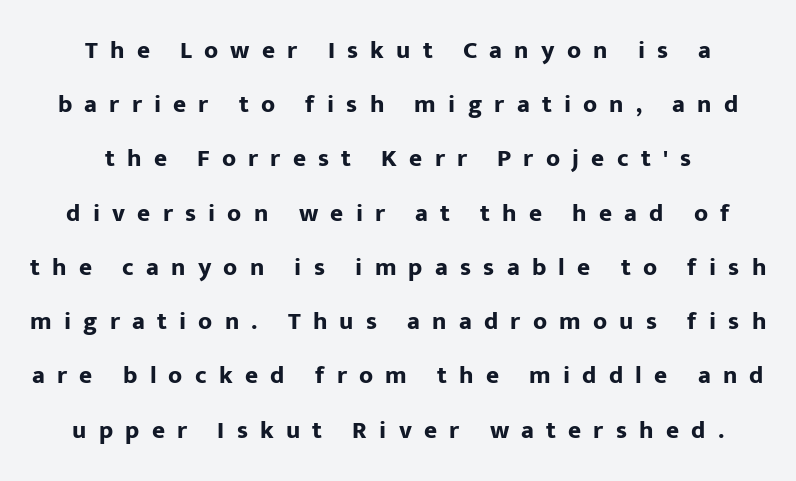
The image shows 25 px bold type, upright; set centered, loose line spacing (2.17x), unusually wide letter spacing (+0.49 em), not underlined.
